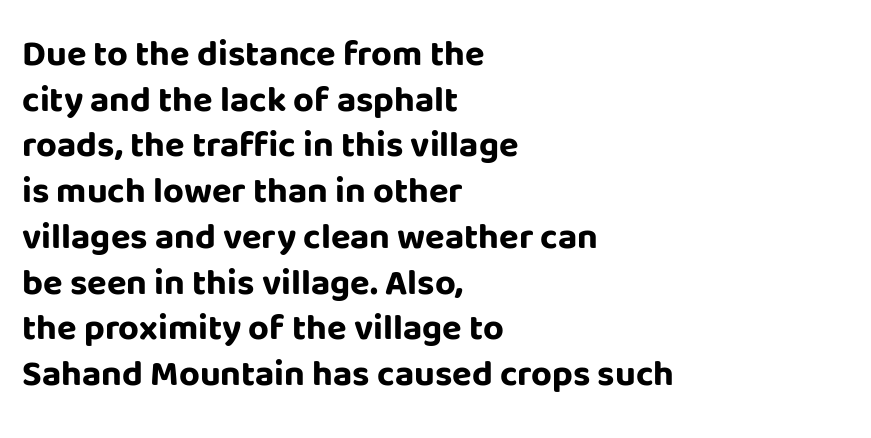
Q: Is the text bold? A: Yes.
Q: Is the text italic (slanted)? A: No, it is upright.
Q: Is the typeface a serif or a sans-serif typeface? A: Sans-serif.
Q: Is the text underlined? A: No.
Q: How is the paragraph aligned? A: Left-aligned.
Q: Is the spacing between letters normal or unusually wide? A: Normal.
Q: Is the spacing between lines tight, normal or loose? A: Normal.
Q: Width (condensed, normal, or wide)? A: Normal.
Q: Stroke contrast? A: Low.
Q: x-height? A: Large.
Q: Monospaced? A: No.
